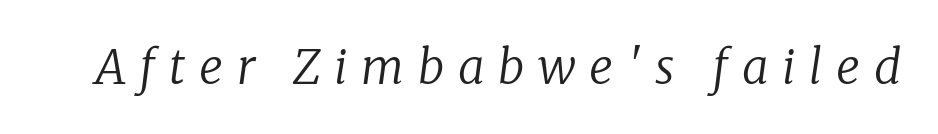
No word sits above an underline. Compared with ordinary roman type, these characters are visibly tilted. There is plenty of visible air inserted between adjacent glyphs. A light-to-regular cut is what we see here.
